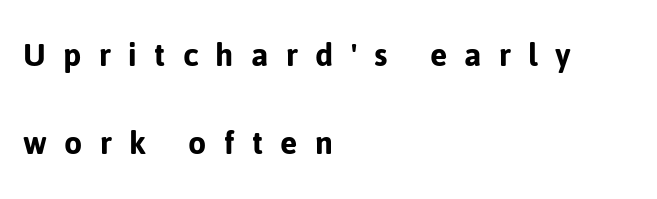
A typesetter would call this heavily tracked-out type. Compared with typical paragraphs, the rows here are farther apart. The face used here is proportionally spaced, like ordinary book or web type. A sans-serif font was chosen for this passage. Characters remain perfectly vertical along every line. Descender tails drop into unmarked territory.
